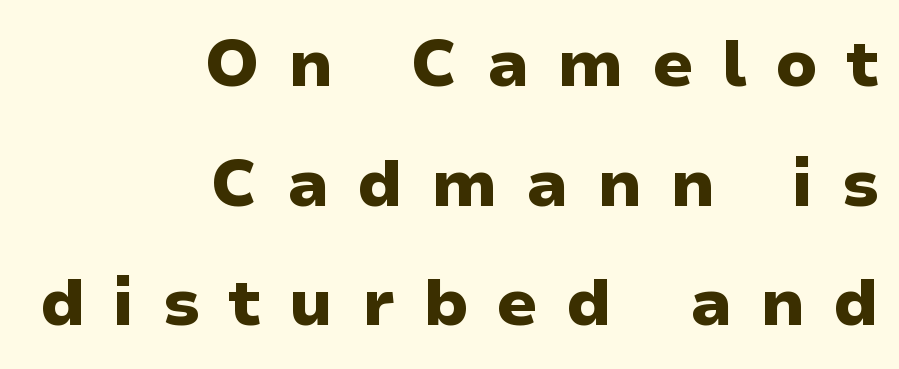
{"serif": "no", "italic": "no", "bold": "yes", "weight": "heavy", "width": "wide", "stroke_contrast": "low", "x_height": "medium", "monospaced": "no", "underline": "no", "align": "right", "line_spacing_ratio": 1.84, "letter_spacing": "wide", "letter_spacing_em": 0.43, "glyph_px": 65}
